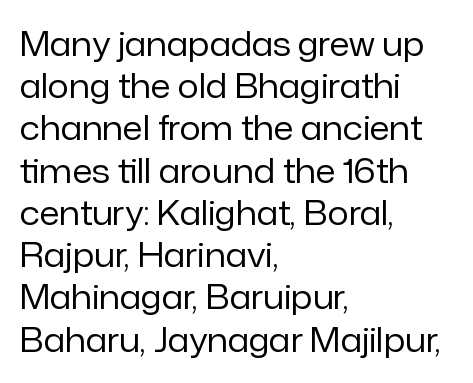
{"serif": "no", "italic": "no", "bold": "no", "weight": "regular", "width": "normal", "stroke_contrast": "low", "x_height": "medium", "monospaced": "no", "underline": "no", "align": "left", "line_spacing": "normal", "line_spacing_ratio": 1.28, "letter_spacing": "normal", "letter_spacing_em": 0.0, "glyph_px": 33}
